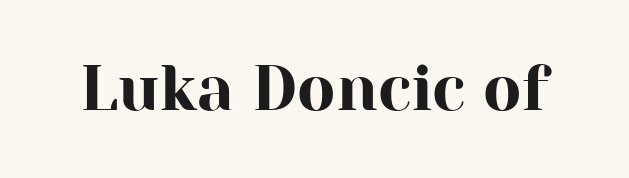
The image shows 63 px serif type, upright; set normal letter spacing, not underlined; high stroke contrast and a medium x-height.
